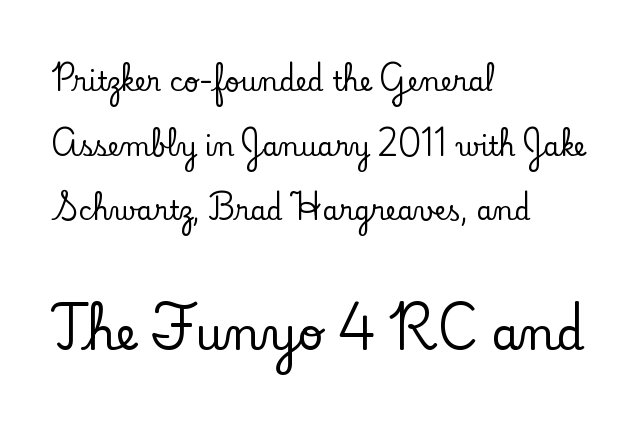
Q: Is the text italic (slanted)? A: No, it is upright.
Q: Is the typeface a serif or a sans-serif typeface? A: Serif.
Q: Is the text underlined? A: No.
Q: How is the paragraph aligned? A: Left-aligned.
Q: Is the spacing between letters normal or unusually wide? A: Normal.
Q: Is the spacing between lines tight, normal or loose? A: Loose.
Q: Which block of text is set in a larger size, the first (top) or the second (bottom)? A: The second (bottom) one.
Q: Width (condensed, normal, or wide)? A: Normal.
Q: Stroke contrast? A: Low.
Q: x-height? A: Small.
Q: Monospaced? A: No.
